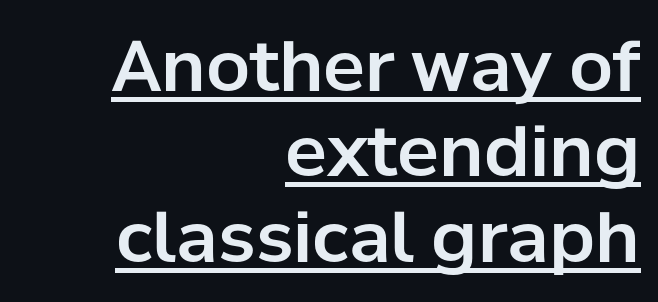
The image shows 70 px sans-serif type, upright; set right-aligned, line spacing 1.22x, normal letter spacing, underlined; low stroke contrast and a medium x-height.
